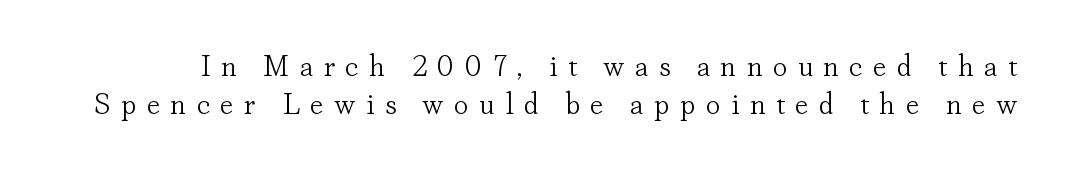
The image shows 30 px light serif type, upright; set normal line spacing (1.28x), unusually wide letter spacing (+0.34 em), not underlined; low stroke contrast and a small x-height.
